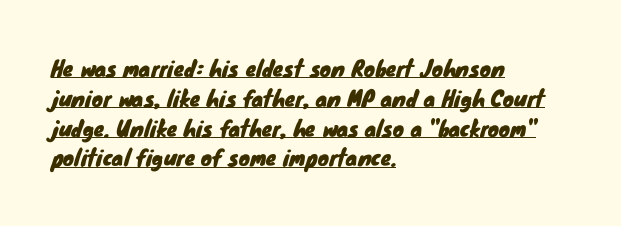
{"underline": "yes", "align": "left", "line_spacing": "normal", "line_spacing_ratio": 1.42, "letter_spacing": "normal", "letter_spacing_em": 0.0, "glyph_px": 21}
